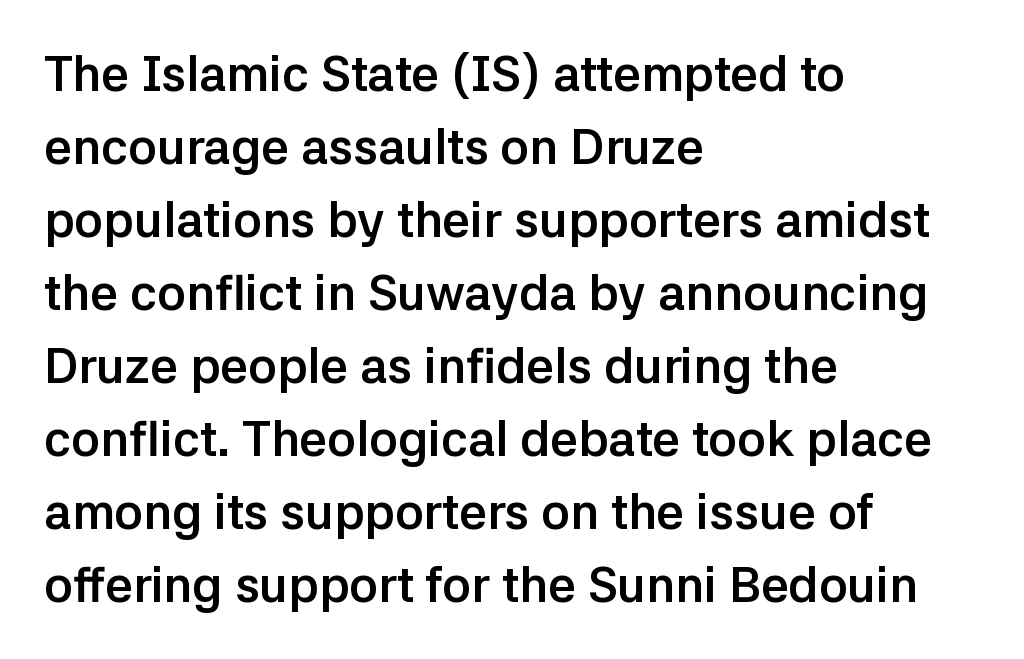
{"serif": "no", "italic": "no", "bold": "yes", "weight": "semibold", "width": "normal", "stroke_contrast": "low", "x_height": "medium", "monospaced": "no", "underline": "no", "align": "left", "line_spacing": "normal", "line_spacing_ratio": 1.49, "letter_spacing": "normal", "letter_spacing_em": 0.0, "glyph_px": 49}
